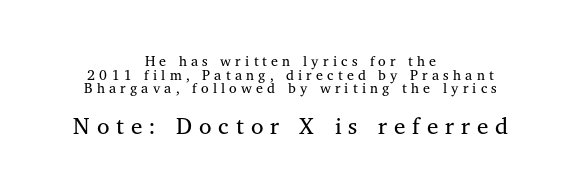
Look at the tracking — it's clearly loosened, letters drifting apart. This block would grow much taller if given ordinary leading; it's compressed now. Visually the block forms a symmetrical silhouette, jagged on both flanks. Ink coverage per letter is moderate at most. A clean baseline with only descenders dipping below it. The more generous point size was reserved for the lower chunk.
